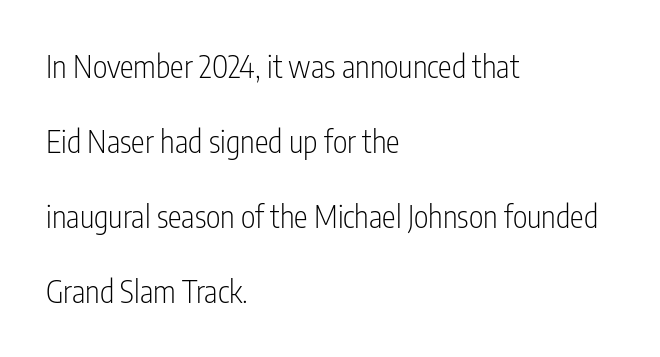
The image shows 31 px light, condensed sans-serif type, upright; set left-aligned, loose line spacing (2.42x), normal letter spacing, not underlined; low stroke contrast and a medium x-height.
